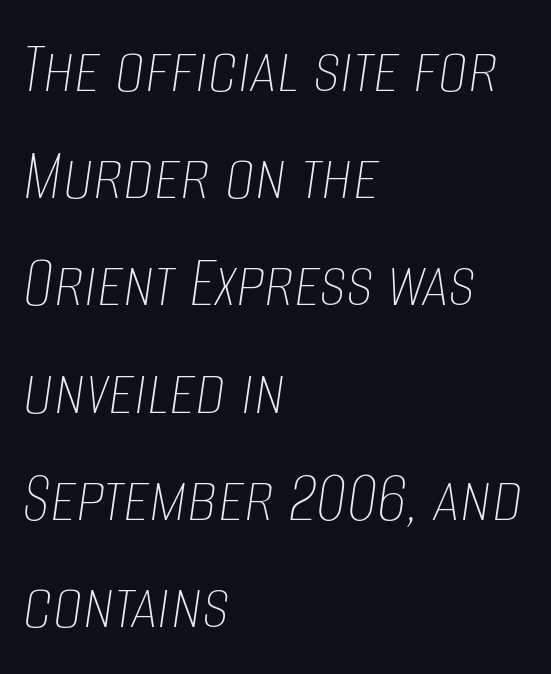
Q: Is the text bold? A: No.
Q: Is the text italic (slanted)? A: Yes, it leans right by about 8 degrees.
Q: Is the text underlined? A: No.
Q: How is the paragraph aligned? A: Left-aligned.
Q: Is the spacing between letters normal or unusually wide? A: Normal.
Q: Is the spacing between lines tight, normal or loose? A: Normal.
Q: Width (condensed, normal, or wide)? A: Condensed.
Q: Stroke contrast? A: Low.
Q: x-height? A: Large.
Q: Monospaced? A: No.
